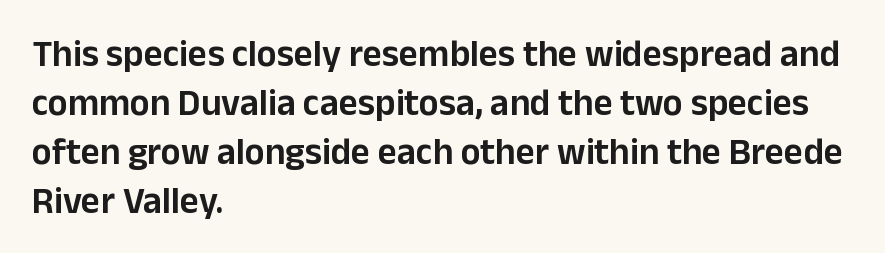
{"serif": "no", "italic": "no", "width": "normal", "stroke_contrast": "low", "x_height": "medium", "monospaced": "no", "underline": "no", "align": "left", "line_spacing": "normal", "line_spacing_ratio": 1.32, "letter_spacing": "normal", "letter_spacing_em": 0.0, "glyph_px": 37}
